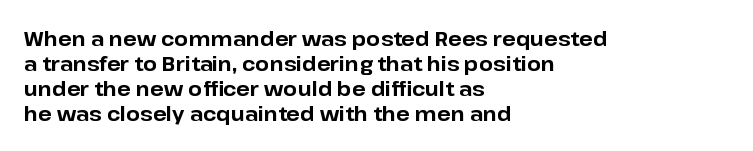
The baseline area is clear. Ordinary non-slanted type is in use. Look at the tracking — it's just the regular setting, nothing added. These lines carry a lot of weight — the face is fully bold.
